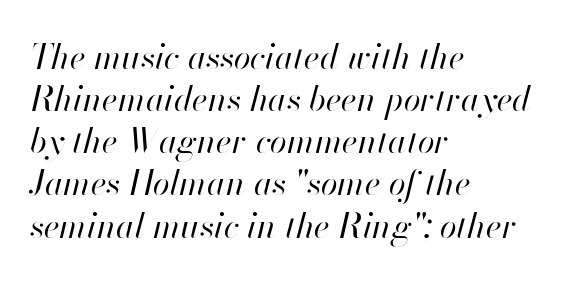
{"italic": "yes", "lean": "right", "slant_degrees": 13, "bold": "no", "weight": "regular", "width": "normal", "stroke_contrast": "high", "x_height": "small", "monospaced": "no", "underline": "no", "align": "left", "line_spacing_ratio": 1.24, "letter_spacing": "normal", "letter_spacing_em": 0.0, "glyph_px": 34}
